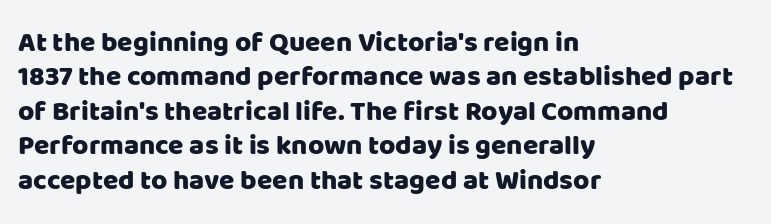
In terms of posture, this sample is upright. Students, note that the glyphs here touch the page at normal intervals. A typesetter would call this proportional, since set widths differ per character. No feet cap the strokes, marking this as sans-serif type. Descenders are the only things crossing below the line. The typesetter chose a ragged-right arrangement here.
